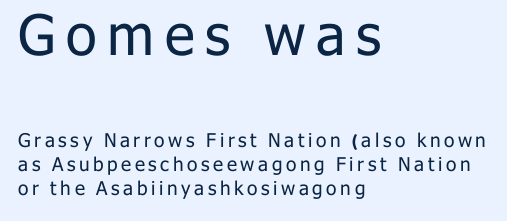
The image shows 56 px regular-weight sans-serif type, upright; set left-aligned, normal line spacing (1.27x), not underlined; the first (top) block is 2.95x larger; low stroke contrast and a medium x-height.
